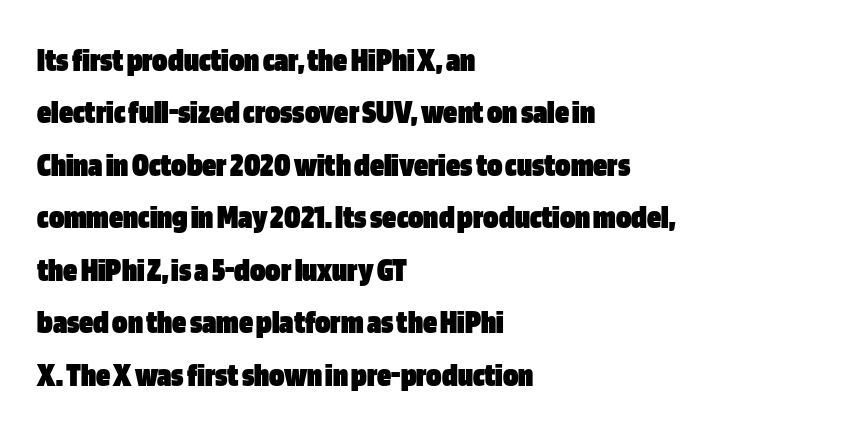
Plenty of ink on the page — the face is bold. The lettering holds an erect, upright posture throughout. Spacing verdict: proportional, widths tailored to each character. To sum up the face: it is a sans, with no serifs. Teacher's note: observe the even left margin — that is flush-left alignment.
